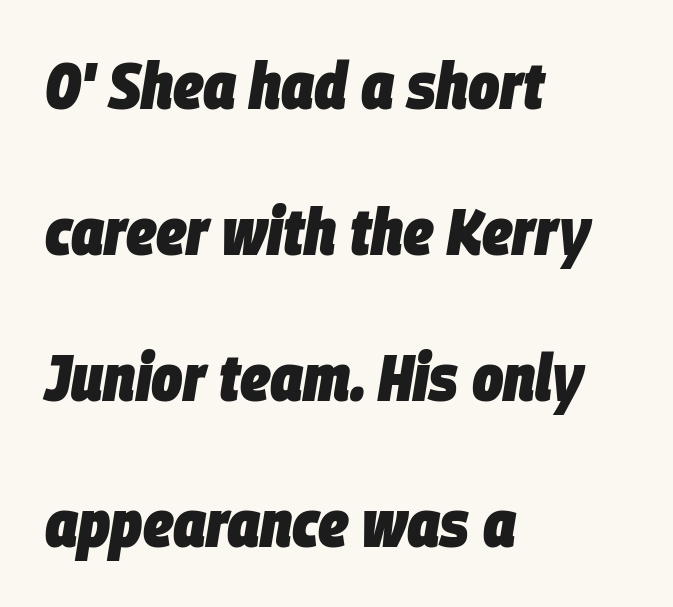
Q: Is the text bold? A: Yes.
Q: Is the text italic (slanted)? A: Yes, it leans right by about 9 degrees.
Q: Is the text underlined? A: No.
Q: How is the paragraph aligned? A: Left-aligned.
Q: Is the spacing between letters normal or unusually wide? A: Normal.
Q: Is the spacing between lines tight, normal or loose? A: Loose.
Q: Width (condensed, normal, or wide)? A: Condensed.
Q: Stroke contrast? A: Low.
Q: x-height? A: Large.
Q: Monospaced? A: No.
